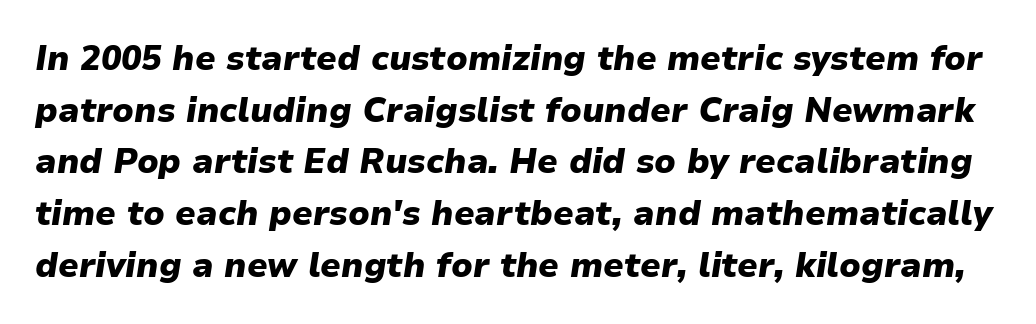
Q: Is the text bold? A: Yes.
Q: Is the text italic (slanted)? A: Yes, it leans right by about 9 degrees.
Q: Is the text underlined? A: No.
Q: Is the spacing between letters normal or unusually wide? A: Normal.
Q: Is the spacing between lines tight, normal or loose? A: Normal.
Q: Width (condensed, normal, or wide)? A: Normal.
Q: Stroke contrast? A: Low.
Q: x-height? A: Medium.
Q: Monospaced? A: No.
